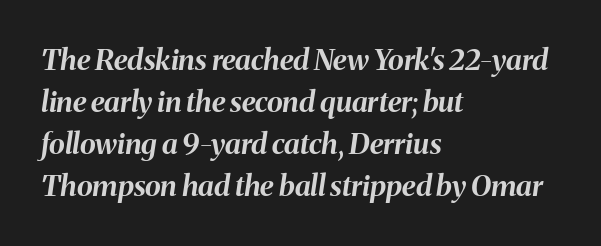
Plenty of ink on the page — the face is bold. Does the lettering tilt? It does — this is italic. A typesetter would call this proportional, since set widths differ per character. The face used here is rendered with its standard letterfit. The string is rendered with underlining switched off.
